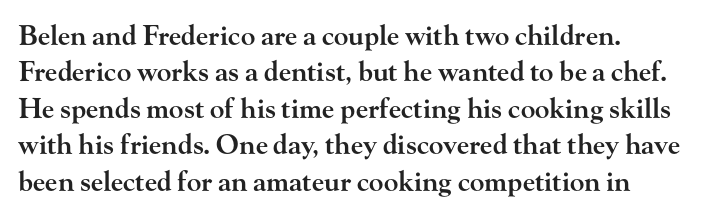
Q: Is the text bold? A: Semi-bold.
Q: Is the text italic (slanted)? A: No, it is upright.
Q: Is the text underlined? A: No.
Q: Is the spacing between letters normal or unusually wide? A: Normal.
Q: Is the spacing between lines tight, normal or loose? A: Normal.
